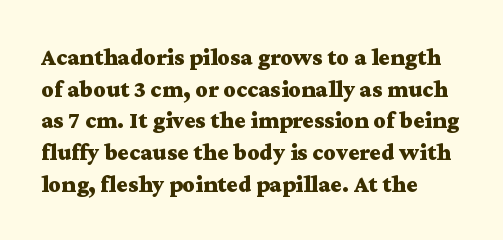
Q: Is the text bold? A: Yes.
Q: Is the text italic (slanted)? A: No, it is upright.
Q: Is the text underlined? A: No.
Q: How is the paragraph aligned? A: Left-aligned.
Q: Is the spacing between letters normal or unusually wide? A: Normal.
Q: Is the spacing between lines tight, normal or loose? A: Normal.
